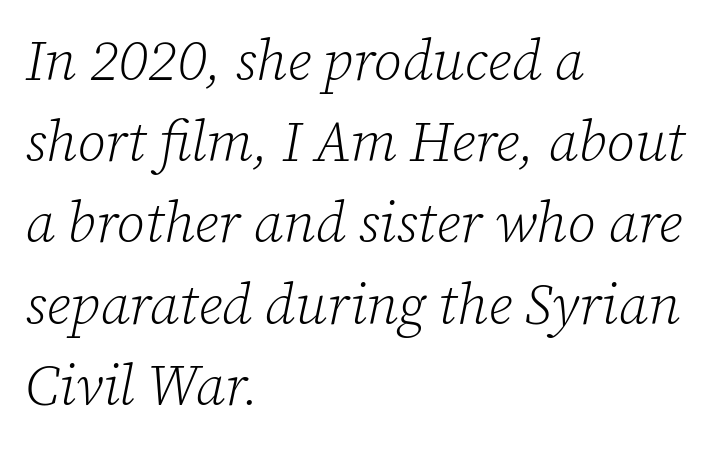
Q: Is the text bold? A: No.
Q: Is the text italic (slanted)? A: Yes, it leans right by about 12 degrees.
Q: Is the typeface a serif or a sans-serif typeface? A: Serif.
Q: Is the text underlined? A: No.
Q: How is the paragraph aligned? A: Left-aligned.
Q: Is the spacing between letters normal or unusually wide? A: Normal.
Q: Is the spacing between lines tight, normal or loose? A: Normal.
Q: Width (condensed, normal, or wide)? A: Normal.
Q: Stroke contrast? A: Low.
Q: x-height? A: Medium.
Q: Monospaced? A: No.
